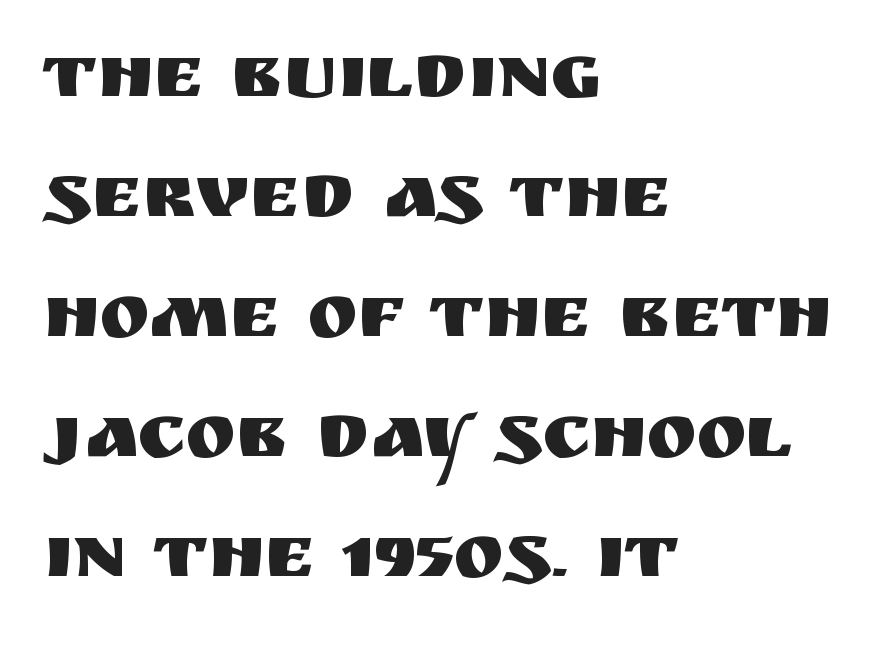
Students, observe: this is what conventionally led text looks like. Decoration check: the copy has no underline. Nope, not italic — everything's standing straight. These lines keep a tight, regular rhythm from letter to letter. The letters advance in unequal steps, a hallmark of proportional type. Where is the straight margin? On the left.
